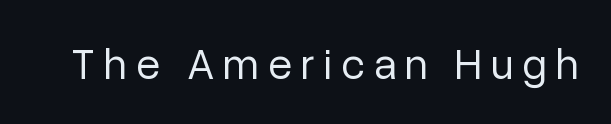
Quick note: underline off. A typesetter would label this face a sans. The letters advance in unequal steps, a hallmark of proportional type. The type is letterspaced generously, with wide tracking. Counters stay open thanks to moderate or lighter strokes. This is the regular roman posture of the typeface.
